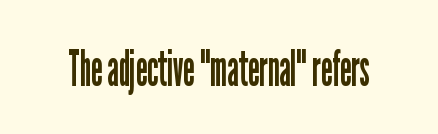
{"serif": "no", "italic": "no", "bold": "no", "weight": "regular", "width": "condensed", "stroke_contrast": "low", "x_height": "medium", "monospaced": "no", "underline": "no", "letter_spacing": "normal", "letter_spacing_em": 0.0, "glyph_px": 51}
